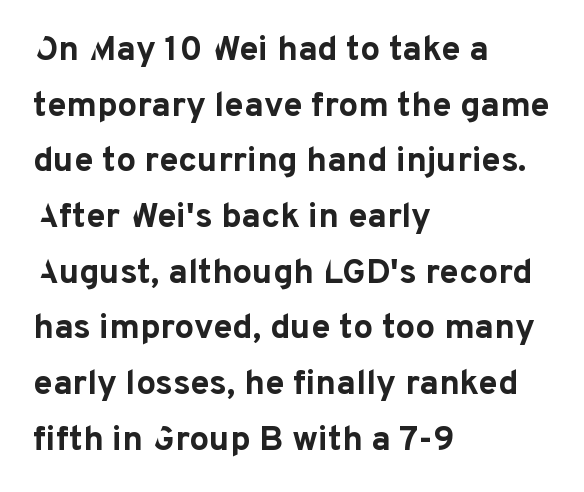
{"serif": "no", "italic": "no", "bold": "yes", "weight": "bold", "width": "normal", "stroke_contrast": "low", "x_height": "medium", "monospaced": "no", "underline": "no", "align": "left", "line_spacing": "normal", "line_spacing_ratio": 1.59, "letter_spacing": "normal", "letter_spacing_em": 0.0, "glyph_px": 35}
